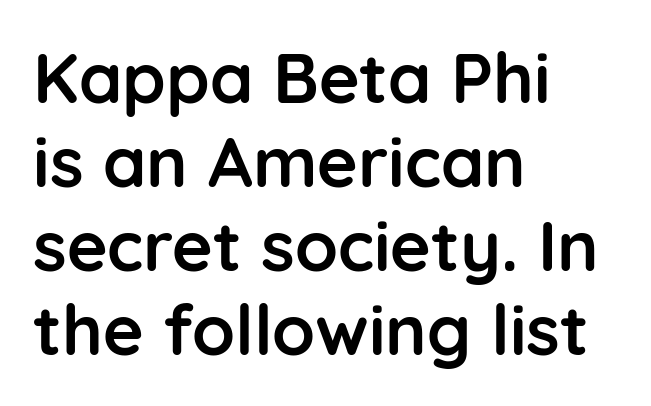
Q: Is the text bold? A: Yes.
Q: Is the text italic (slanted)? A: No, it is upright.
Q: Is the typeface a serif or a sans-serif typeface? A: Sans-serif.
Q: Is the text underlined? A: No.
Q: How is the paragraph aligned? A: Left-aligned.
Q: Is the spacing between letters normal or unusually wide? A: Normal.
Q: Width (condensed, normal, or wide)? A: Normal.
Q: Stroke contrast? A: Low.
Q: x-height? A: Medium.
Q: Monospaced? A: No.
